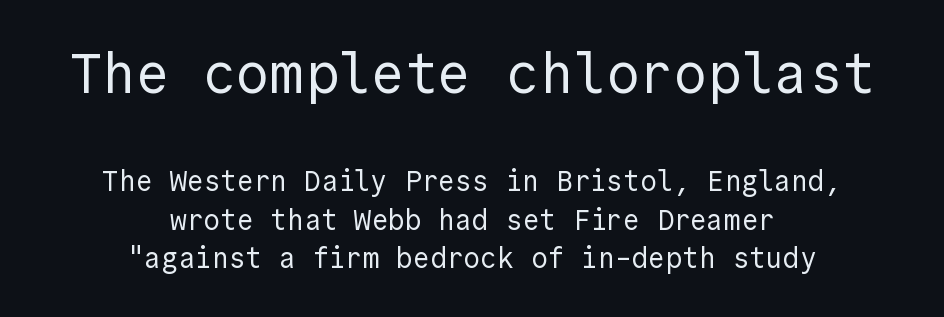
Q: Is the text bold? A: No.
Q: Is the text italic (slanted)? A: No, it is upright.
Q: Is the typeface a serif or a sans-serif typeface? A: Sans-serif.
Q: Is the text underlined? A: No.
Q: How is the paragraph aligned? A: Centered.
Q: Is the spacing between letters normal or unusually wide? A: Normal.
Q: Is the spacing between lines tight, normal or loose? A: Normal.
Q: Which block of text is set in a larger size, the first (top) or the second (bottom)? A: The first (top) one.
Q: Width (condensed, normal, or wide)? A: Normal.
Q: x-height? A: Medium.
